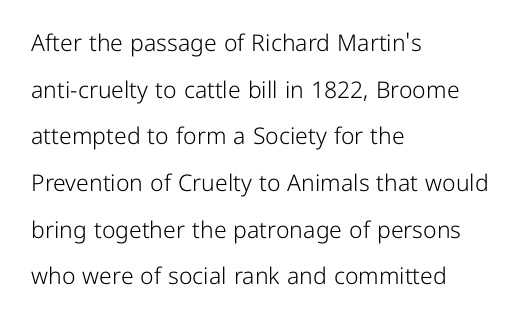
Q: Is the text bold? A: No.
Q: Is the text italic (slanted)? A: No, it is upright.
Q: Is the text underlined? A: No.
Q: How is the paragraph aligned? A: Left-aligned.
Q: Is the spacing between letters normal or unusually wide? A: Normal.
Q: Is the spacing between lines tight, normal or loose? A: Loose.
